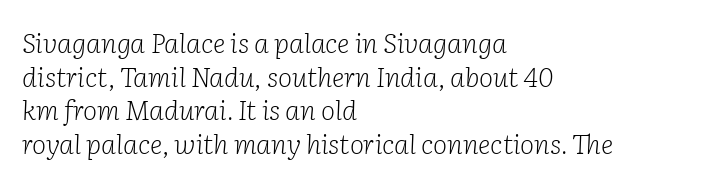
Q: Is the text bold? A: No.
Q: Is the text italic (slanted)? A: Yes, it leans right by about 2 degrees.
Q: Is the text underlined? A: No.
Q: How is the paragraph aligned? A: Left-aligned.
Q: Is the spacing between letters normal or unusually wide? A: Normal.
Q: Is the spacing between lines tight, normal or loose? A: Normal.
